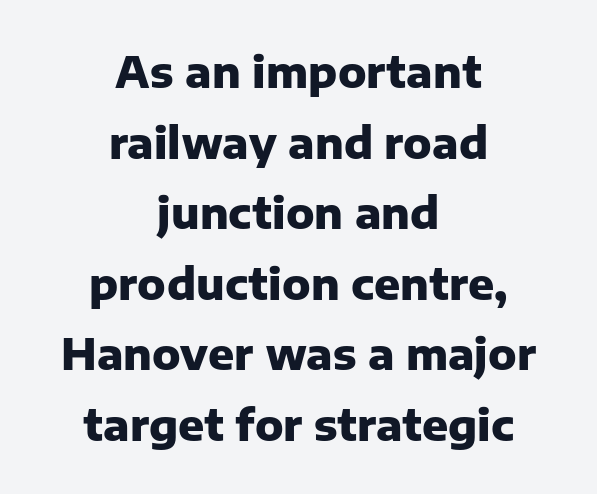
The image shows 43 px heavy sans-serif type, upright; set centered, normal line spacing (1.64x), normal letter spacing, not underlined; low stroke contrast and a medium x-height.
